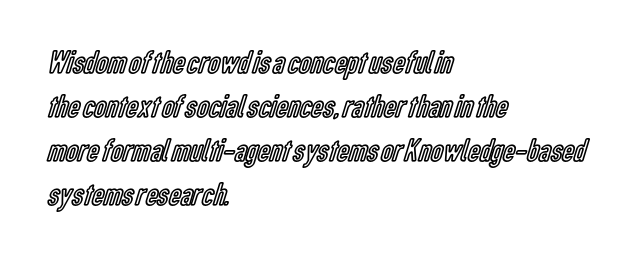
{"width": "condensed", "x_height": "medium", "monospaced": "no", "underline": "no", "align": "left", "line_spacing": "normal", "line_spacing_ratio": 1.33, "letter_spacing": "normal", "letter_spacing_em": 0.0, "glyph_px": 33}
